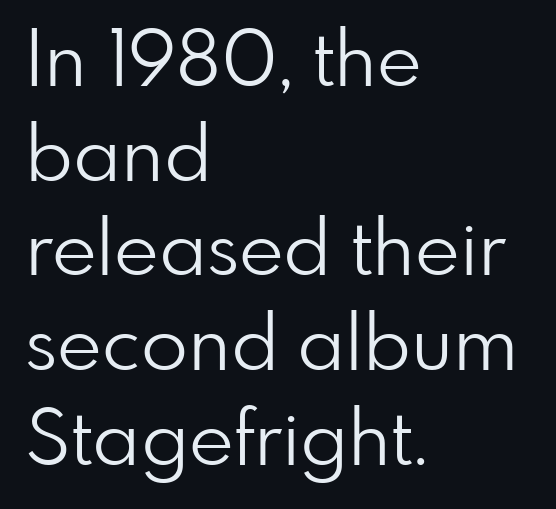
Line starts are locked; line ends wander. A typesetter would call this zero additional tracking. Type without underlining. The passage shown is typed in a proportional face where columns would drift. Typographically, this falls in the sans-serif category.
